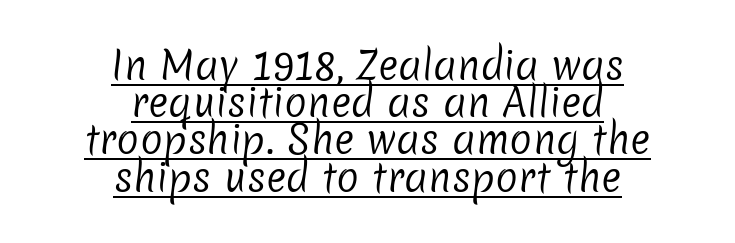
Q: Is the text bold? A: No.
Q: Is the typeface a serif or a sans-serif typeface? A: Sans-serif.
Q: Is the text underlined? A: Yes.
Q: How is the paragraph aligned? A: Centered.
Q: Is the spacing between letters normal or unusually wide? A: Normal.
Q: Is the spacing between lines tight, normal or loose? A: Tight.
Q: Width (condensed, normal, or wide)? A: Normal.
Q: Stroke contrast? A: Low.
Q: x-height? A: Medium.
Q: Monospaced? A: No.
